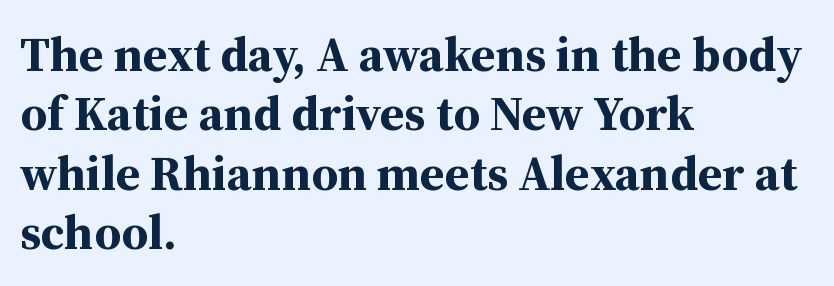
Q: Is the text bold? A: Yes.
Q: Is the text italic (slanted)? A: No, it is upright.
Q: Is the typeface a serif or a sans-serif typeface? A: Serif.
Q: Is the text underlined? A: No.
Q: How is the paragraph aligned? A: Left-aligned.
Q: Is the spacing between letters normal or unusually wide? A: Normal.
Q: Width (condensed, normal, or wide)? A: Normal.
Q: Stroke contrast? A: Medium.
Q: x-height? A: Medium.
Q: Monospaced? A: No.
